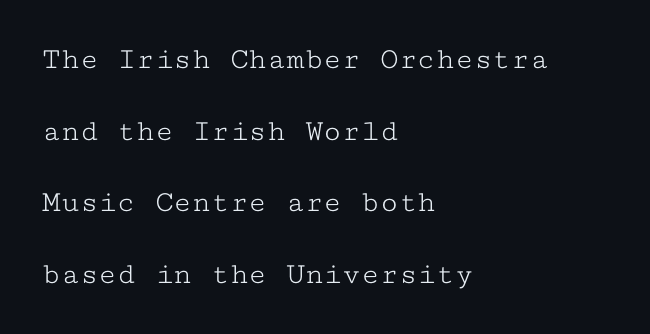
{"serif": "yes", "italic": "no", "bold": "no", "weight": "light", "width": "wide", "stroke_contrast": "low", "x_height": "medium", "monospaced": "yes", "underline": "no", "align": "left", "line_spacing": "loose", "line_spacing_ratio": 2.31, "letter_spacing": "normal", "letter_spacing_em": 0.0, "glyph_px": 31}
